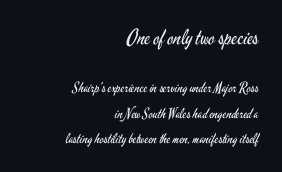
The image shows 21 px text type; set right-aligned, line spacing 1.83x, normal letter spacing, not underlined; the first (top) block is 1.5x larger.
